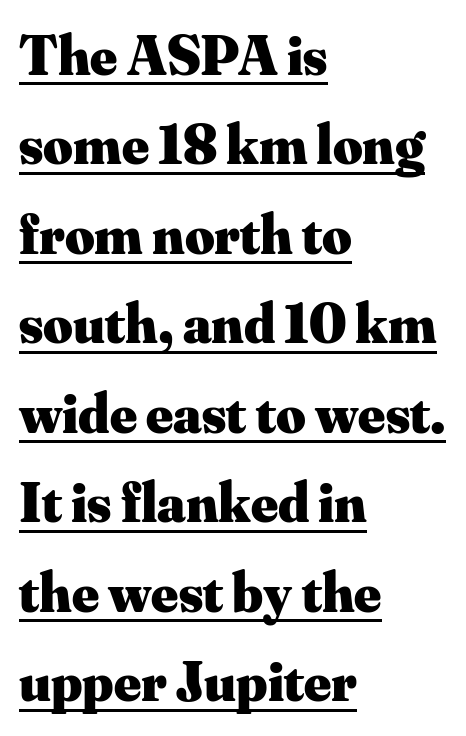
The image shows 57 px heavy serif type, upright; set left-aligned, normal line spacing (1.57x), normal letter spacing, underlined; medium stroke contrast and a small x-height.
